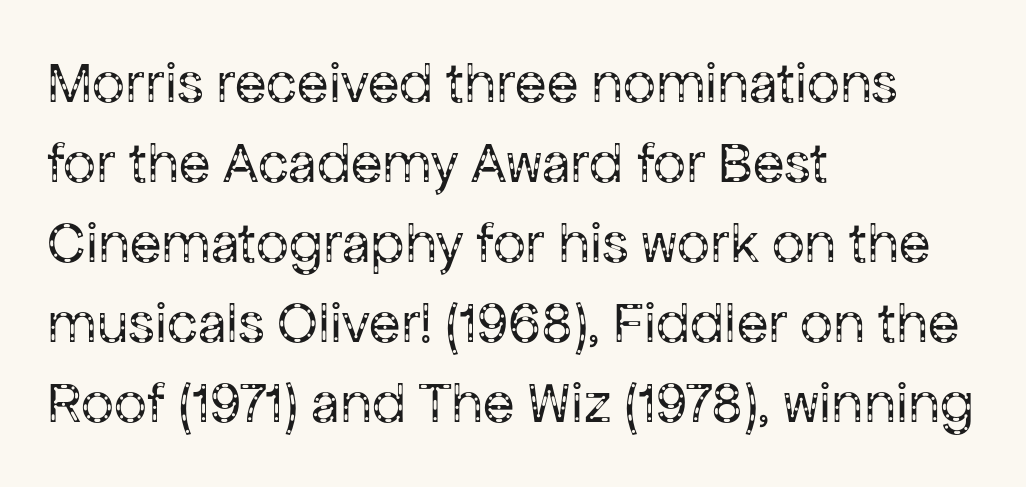
Q: Is the text bold? A: No.
Q: Is the text italic (slanted)? A: No, it is upright.
Q: Is the typeface a serif or a sans-serif typeface? A: Sans-serif.
Q: Is the text underlined? A: No.
Q: How is the paragraph aligned? A: Left-aligned.
Q: Is the spacing between letters normal or unusually wide? A: Normal.
Q: Is the spacing between lines tight, normal or loose? A: Normal.
Q: Width (condensed, normal, or wide)? A: Normal.
Q: Stroke contrast? A: Low.
Q: x-height? A: Medium.
Q: Monospaced? A: No.
